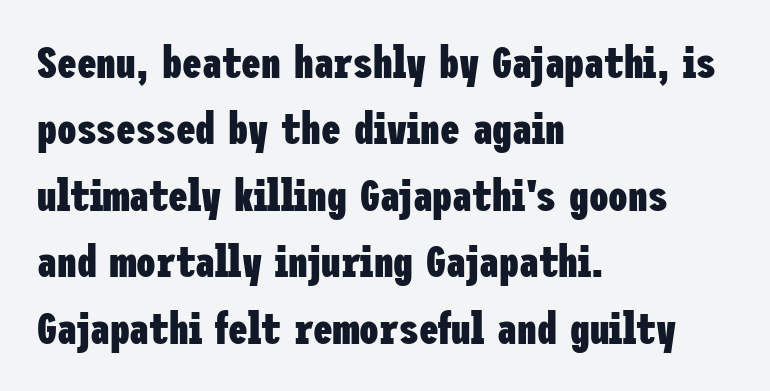
Is the block centered? No — it sits flush against the left margin. The line texture is even and compact thanks to regular tracking. The font family rendered here belongs to the sans-serif group. Weight check: bold — yes, fully.
